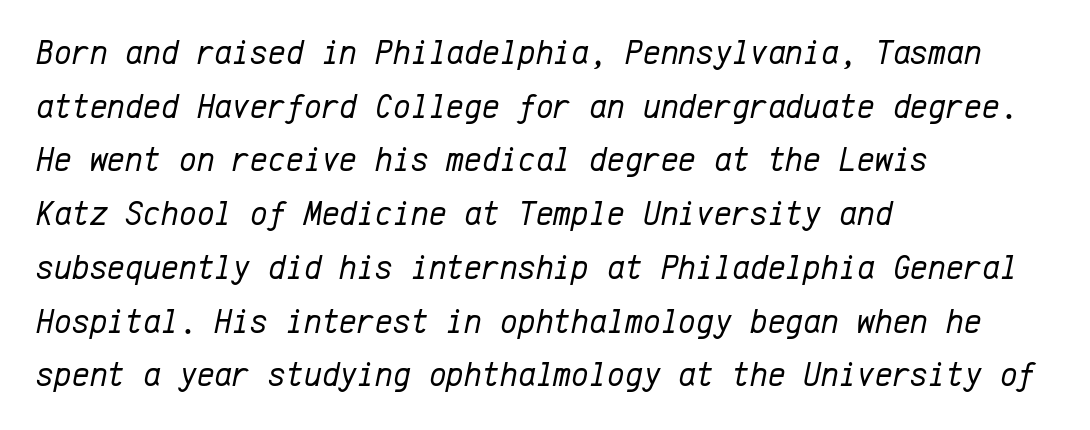
Quick note: interline space is typical. All the whitespace from short lines collects on the right. This sample has the even, mechanical cadence of fixed-width lettering. Does the lettering tilt? It does — this is italic. Weight: not bold — regular or lighter.
